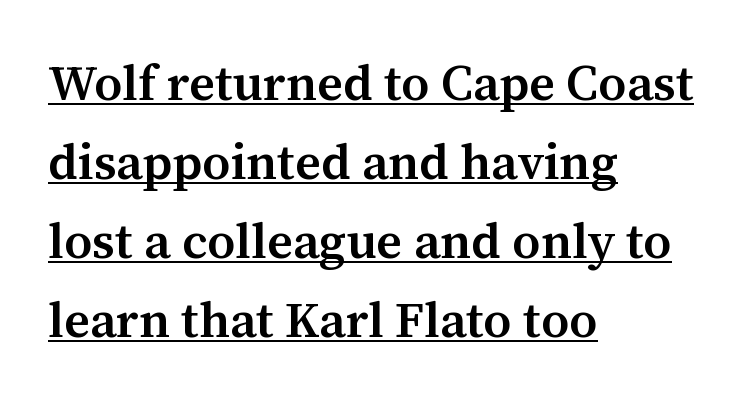
The image shows 50 px semibold serif type, upright; set left-aligned, normal line spacing (1.58x), normal letter spacing, underlined; medium stroke contrast and a medium x-height.
